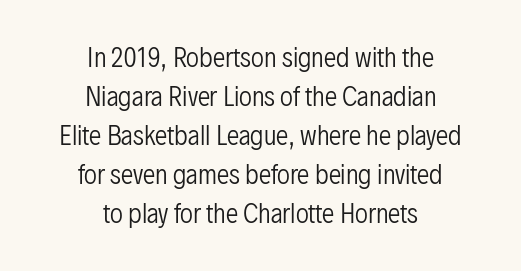
{"italic": "no", "bold": "no", "underline": "no", "align": "center", "line_spacing": "normal", "line_spacing_ratio": 1.56, "letter_spacing": "normal", "letter_spacing_em": 0.0, "glyph_px": 25}
